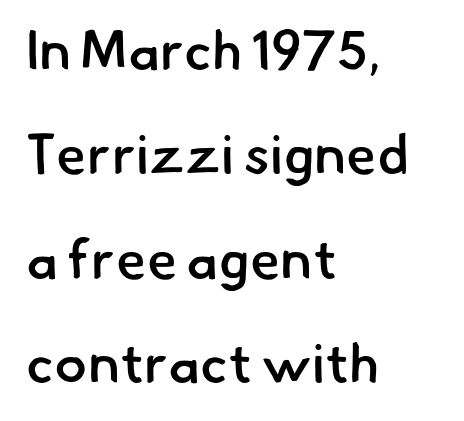
Q: Is the text bold? A: Semi-bold.
Q: Is the typeface a serif or a sans-serif typeface? A: Sans-serif.
Q: Is the text underlined? A: No.
Q: How is the paragraph aligned? A: Left-aligned.
Q: Is the spacing between letters normal or unusually wide? A: Normal.
Q: Is the spacing between lines tight, normal or loose? A: Loose.
Q: Width (condensed, normal, or wide)? A: Normal.
Q: Stroke contrast? A: Low.
Q: x-height? A: Small.
Q: Monospaced? A: No.
